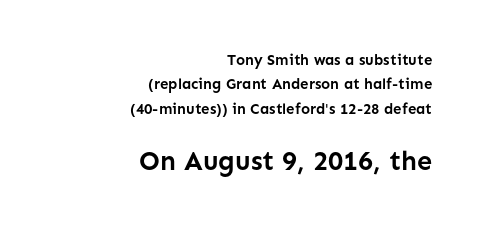
Strokes here are thick enough to call this a true bold. Letter spacing: default. Size hierarchy here favors the trailing block over the leading one. Characters remain perfectly vertical along every line.
